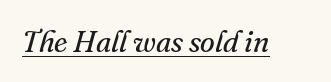
{"serif": "yes", "italic": "yes", "lean": "right", "slant_degrees": 16, "bold": "no", "weight": "regular", "width": "normal", "stroke_contrast": "medium", "x_height": "small", "monospaced": "no", "underline": "yes", "letter_spacing": "normal", "letter_spacing_em": 0.0, "glyph_px": 30}
